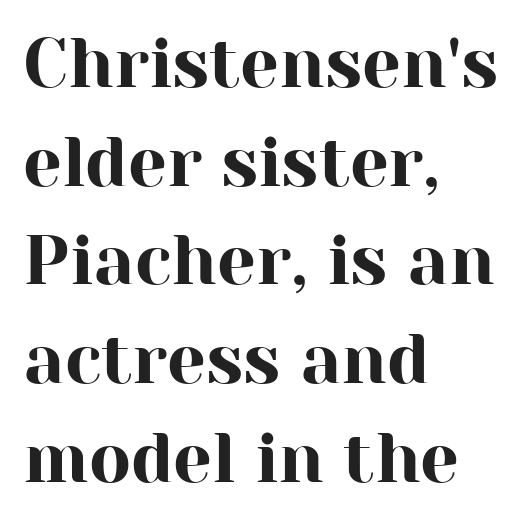
{"serif": "yes", "italic": "no", "width": "normal", "stroke_contrast": "high", "x_height": "medium", "monospaced": "no", "underline": "no", "align": "left", "line_spacing": "normal", "line_spacing_ratio": 1.43, "letter_spacing": "normal", "letter_spacing_em": 0.0, "glyph_px": 69}
